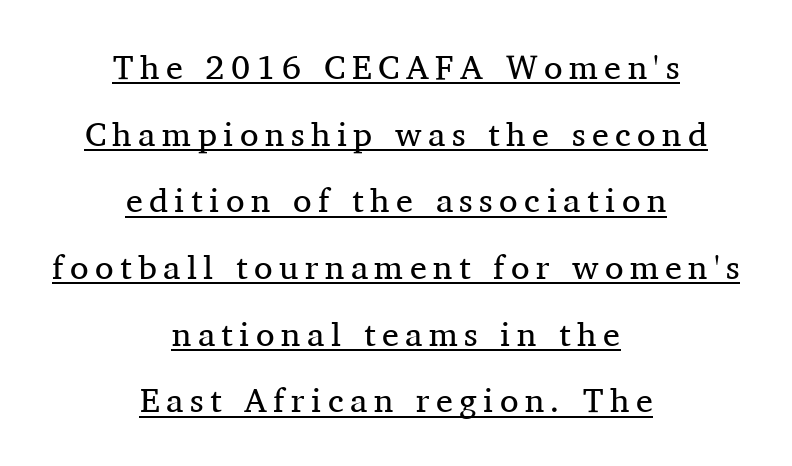
Heaviness? Minimal to ordinary, like unemphasized prose. Examine the stroke ends and you'll spot serifs. Casual observation: everything's sitting right in the middle. A typesetter would call this proportional, since set widths differ per character.
